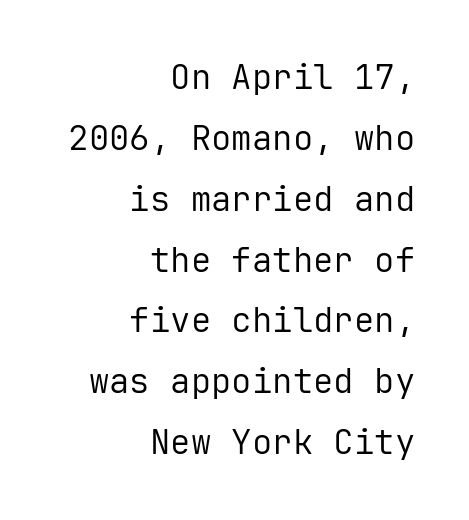
Does the copy run flush right? Yes — the right margin is perfectly even. Note: no serifs on the glyphs. Honestly, there is no underline to notice here at all. The lettering stays uniformly vertical, giving the passage a roman look.
